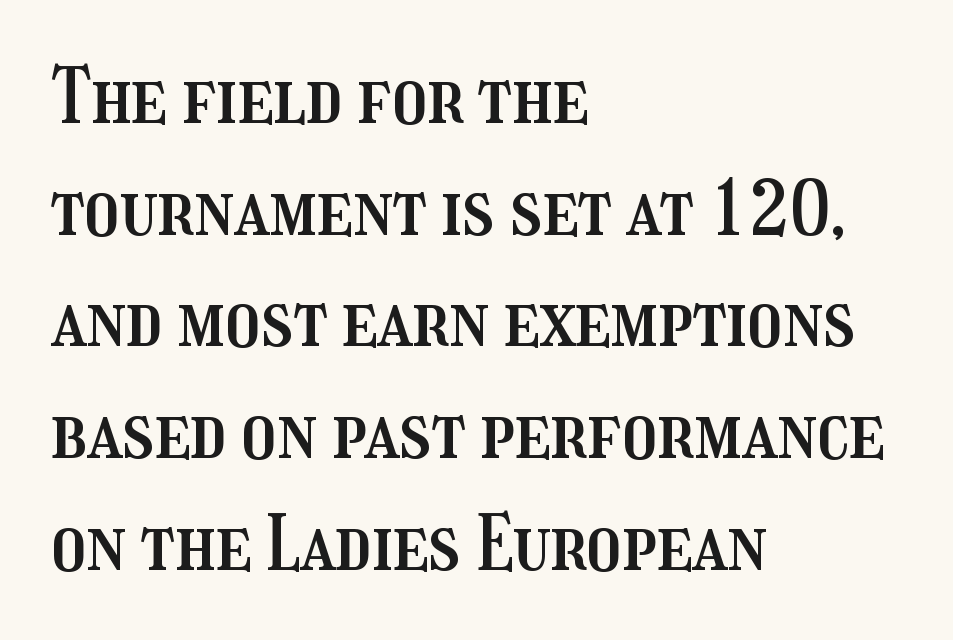
{"italic": "no", "width": "condensed", "stroke_contrast": "medium", "x_height": "medium", "monospaced": "no", "underline": "no", "align": "left", "line_spacing": "normal", "line_spacing_ratio": 1.47, "letter_spacing": "normal", "letter_spacing_em": 0.0, "glyph_px": 76}
